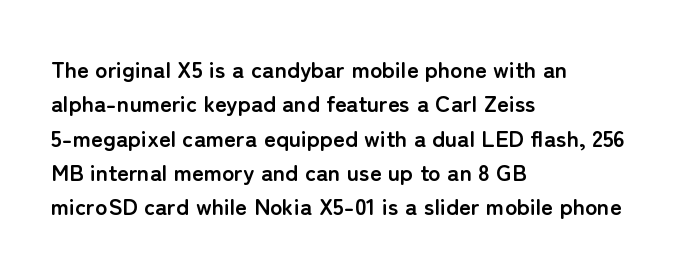
Q: Is the text bold? A: Yes.
Q: Is the text italic (slanted)? A: No, it is upright.
Q: Is the text underlined? A: No.
Q: How is the paragraph aligned? A: Left-aligned.
Q: Is the spacing between letters normal or unusually wide? A: Normal.
Q: Is the spacing between lines tight, normal or loose? A: Normal.
